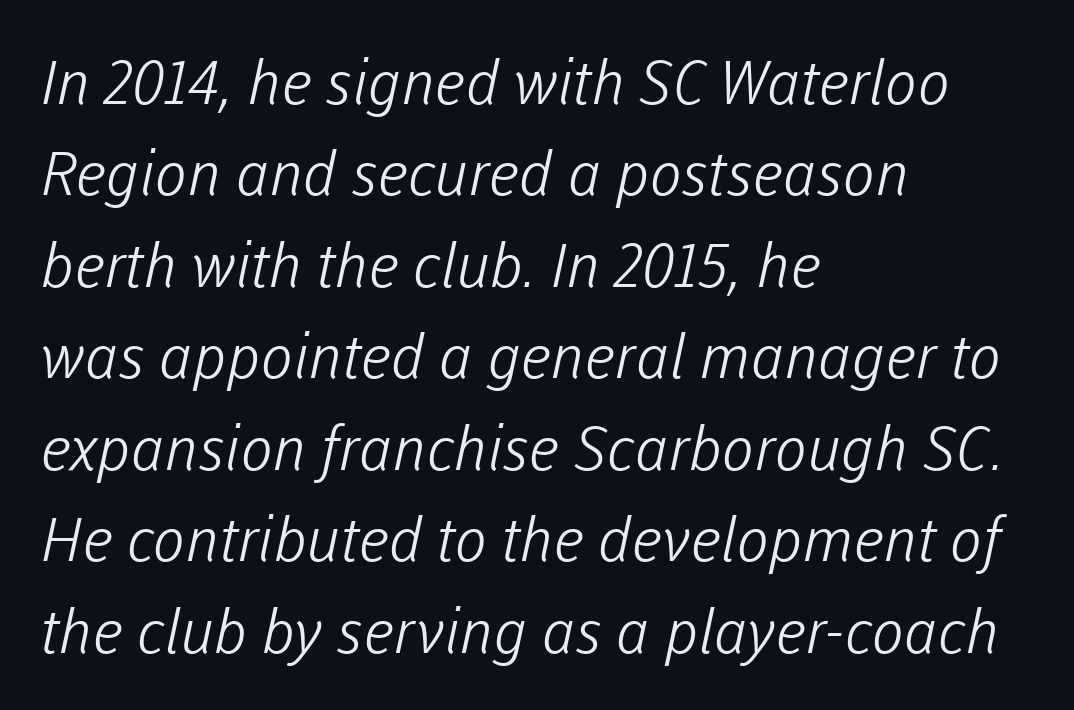
{"serif": "no", "bold": "no", "weight": "light", "width": "normal", "stroke_contrast": "low", "x_height": "medium", "monospaced": "no", "underline": "no", "align": "left", "line_spacing": "normal", "line_spacing_ratio": 1.5, "letter_spacing": "normal", "letter_spacing_em": 0.0, "glyph_px": 61}
